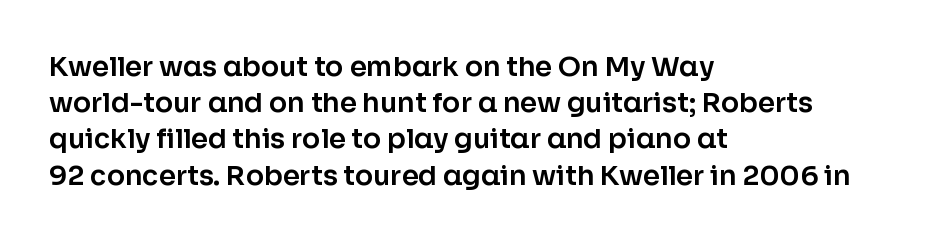
A normal amount of white space separates one row of letters from the next. Rendered with straight, roman letterforms. Rule under the text: the space is simply empty. Glyph-to-glyph distance matches everyday printed text. Horizontal alignment here is leftward, the default for most running prose.
